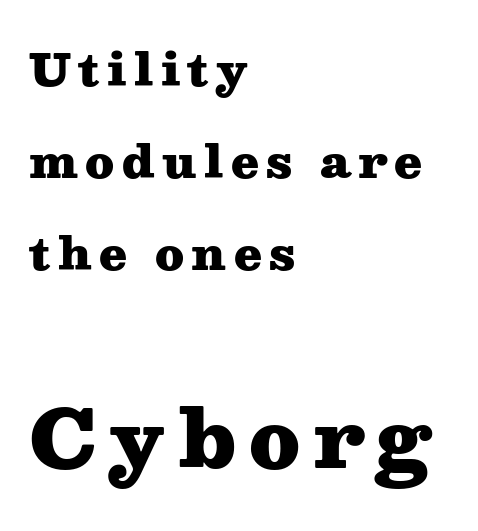
The image shows 79 px heavy, wide serif type, upright; set left-aligned, loose line spacing (2.05x), not underlined; the second (bottom) block is 1.76x larger; medium stroke contrast and a medium x-height.
